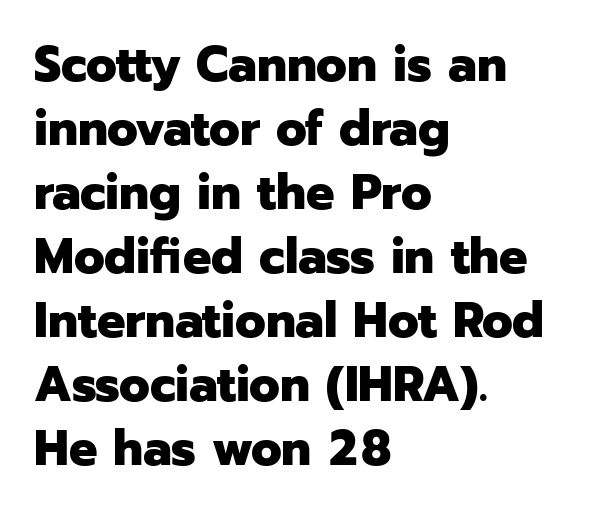
{"serif": "no", "italic": "no", "bold": "yes", "weight": "heavy", "width": "normal", "stroke_contrast": "low", "x_height": "medium", "monospaced": "no", "underline": "no", "align": "left", "line_spacing": "normal", "line_spacing_ratio": 1.28, "letter_spacing": "normal", "letter_spacing_em": 0.0, "glyph_px": 50}
